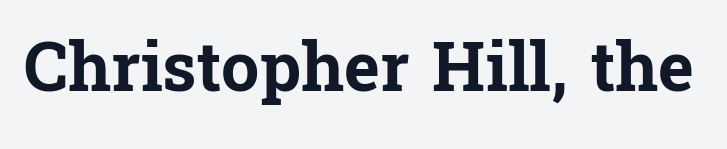
{"serif": "yes", "italic": "no", "bold": "yes", "weight": "bold", "width": "normal", "stroke_contrast": "low", "x_height": "medium", "monospaced": "no", "underline": "no", "letter_spacing": "normal", "letter_spacing_em": 0.0, "glyph_px": 68}
